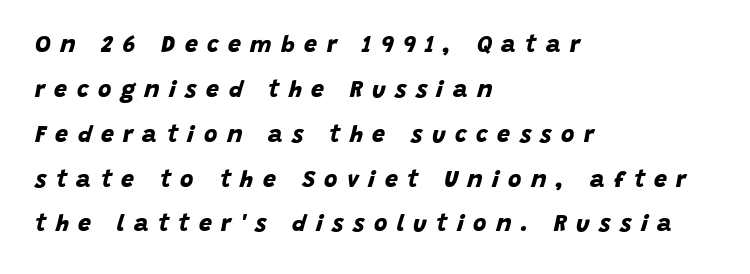
The image shows 23 px bold type; set left-aligned, loose line spacing (1.95x), unusually wide letter spacing (+0.41 em), not underlined.
